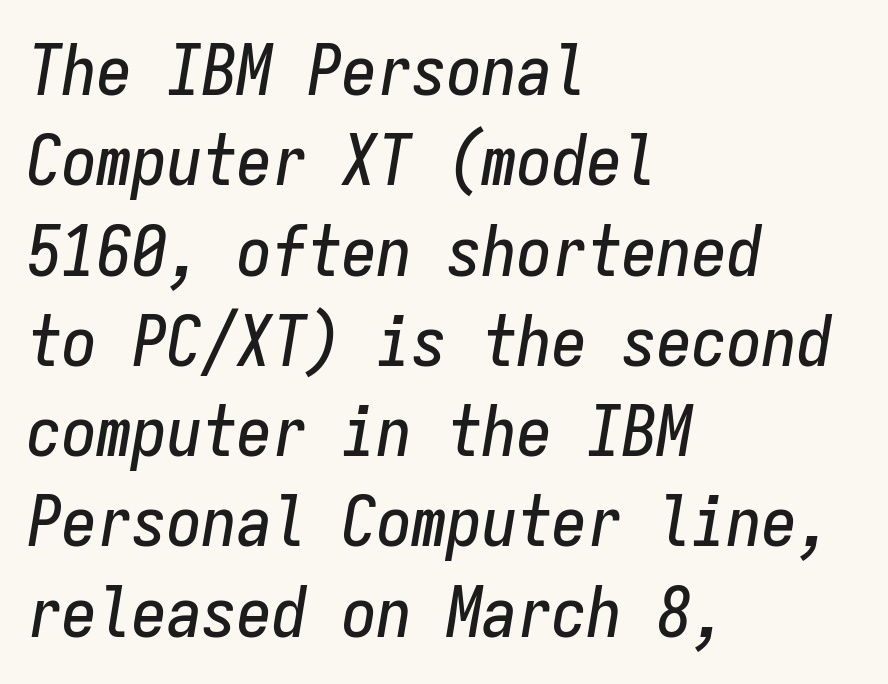
Fixed-width glyphs throughout — classic coding-font behaviour. A typesetter would call this leading conventional body-copy spacing. Compared with ordinary roman type, these characters are visibly tilted. Layout note: lines flush left.
